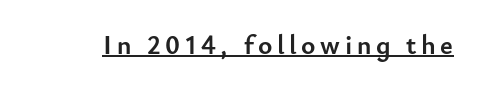
{"italic": "no", "bold": "yes", "underline": "yes", "glyph_px": 27}
